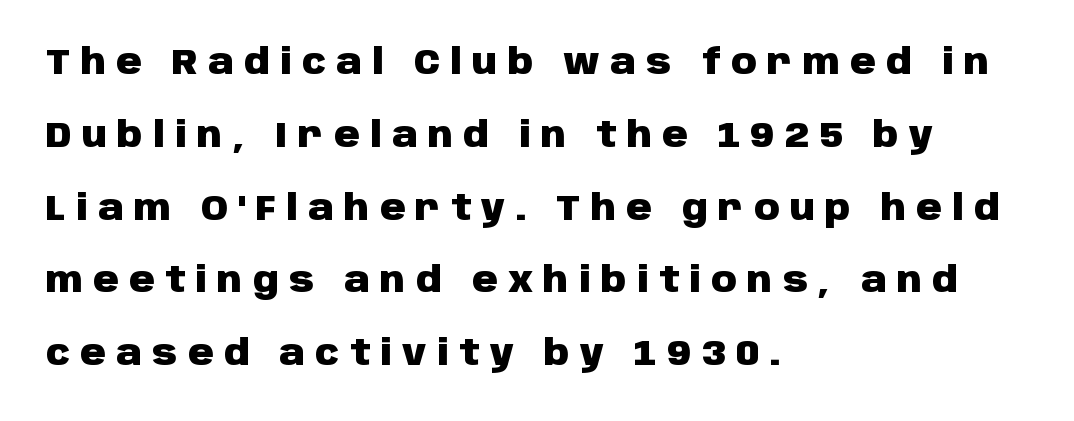
The image shows 35 px heavy sans-serif type, upright; set left-aligned, loose line spacing (2.08x), unusually wide letter spacing (+0.3 em), not underlined; low stroke contrast and a large x-height.
